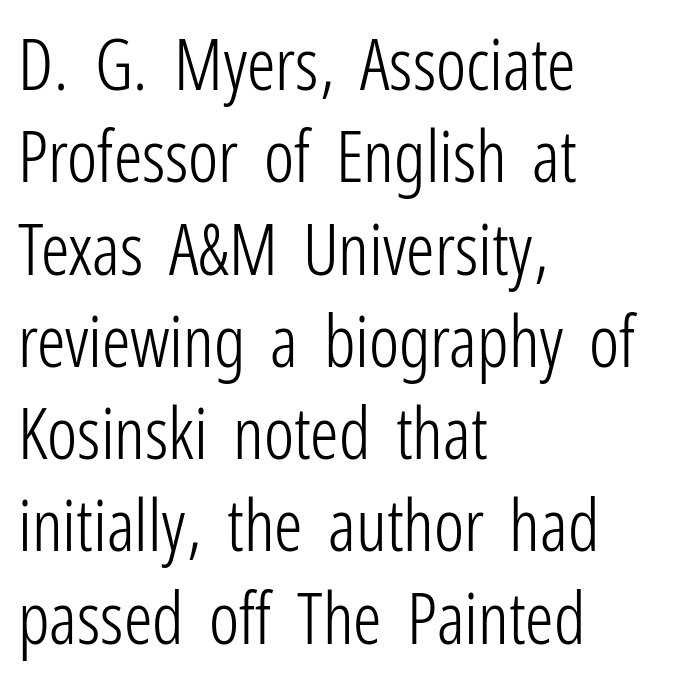
Q: Is the text bold? A: No.
Q: Is the text italic (slanted)? A: No, it is upright.
Q: Is the typeface a serif or a sans-serif typeface? A: Sans-serif.
Q: Is the text underlined? A: No.
Q: How is the paragraph aligned? A: Left-aligned.
Q: Is the spacing between letters normal or unusually wide? A: Normal.
Q: Is the spacing between lines tight, normal or loose? A: Normal.
Q: Width (condensed, normal, or wide)? A: Condensed.
Q: Stroke contrast? A: Low.
Q: x-height? A: Medium.
Q: Monospaced? A: No.
